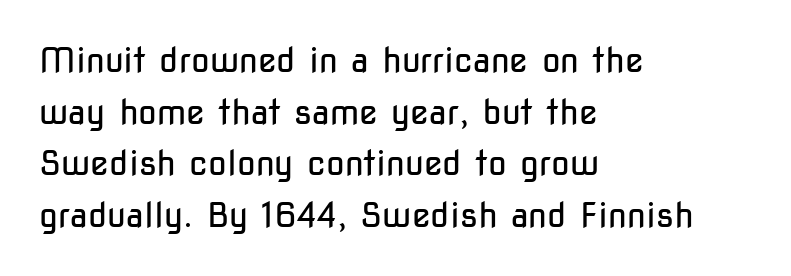
Q: Is the text bold? A: No.
Q: Is the text italic (slanted)? A: No, it is upright.
Q: Is the typeface a serif or a sans-serif typeface? A: Sans-serif.
Q: Is the text underlined? A: No.
Q: How is the paragraph aligned? A: Left-aligned.
Q: Is the spacing between letters normal or unusually wide? A: Normal.
Q: Is the spacing between lines tight, normal or loose? A: Normal.
Q: Width (condensed, normal, or wide)? A: Condensed.
Q: Stroke contrast? A: Low.
Q: x-height? A: Medium.
Q: Monospaced? A: No.
